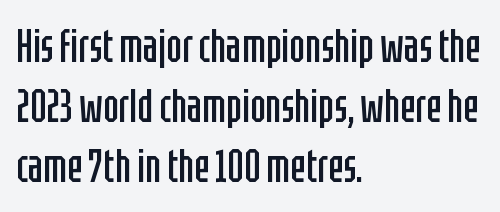
{"serif": "no", "italic": "no", "bold": "no", "weight": "regular", "width": "condensed", "stroke_contrast": "low", "x_height": "large", "monospaced": "no", "underline": "no", "align": "left", "line_spacing": "normal", "line_spacing_ratio": 1.3, "letter_spacing": "normal", "letter_spacing_em": 0.0, "glyph_px": 46}
